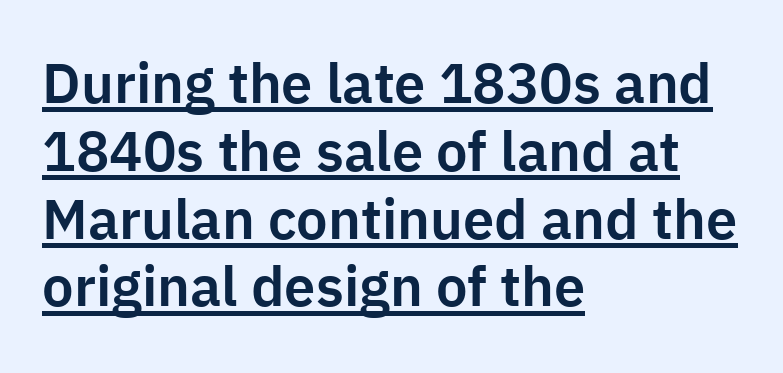
The image shows 56 px sans-serif type, upright; set left-aligned, line spacing 1.21x, normal letter spacing, underlined; low stroke contrast and a medium x-height.
